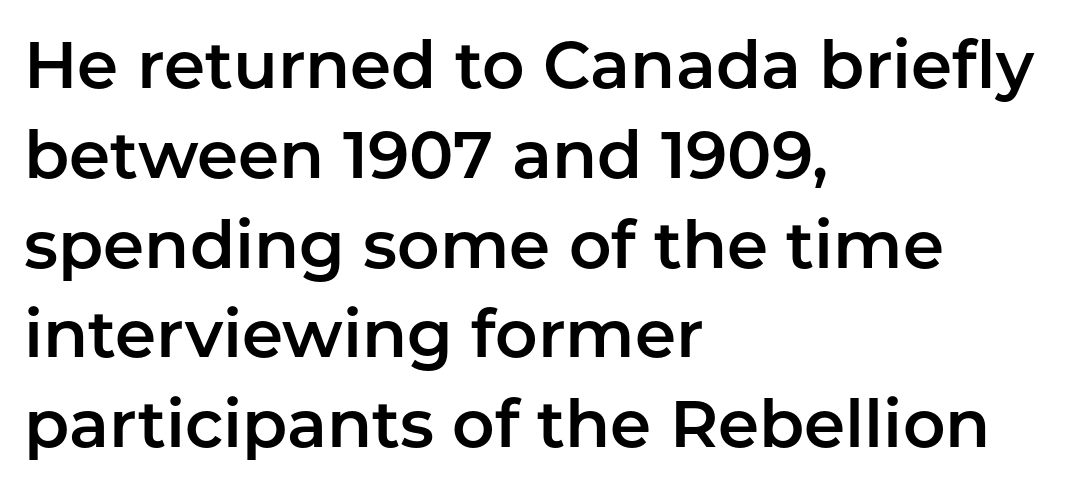
{"serif": "no", "italic": "no", "width": "normal", "stroke_contrast": "low", "x_height": "medium", "monospaced": "no", "underline": "no", "align": "left", "line_spacing": "normal", "line_spacing_ratio": 1.36, "letter_spacing": "normal", "letter_spacing_em": 0.0, "glyph_px": 66}
